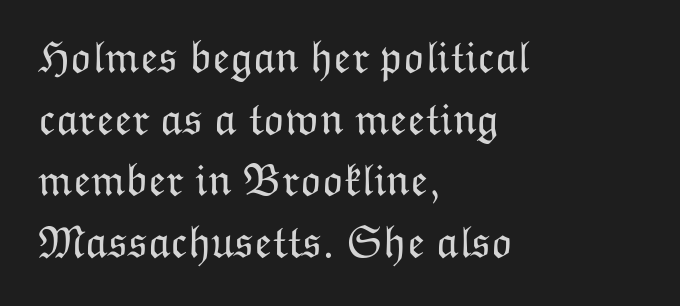
Q: Is the text bold? A: No.
Q: Is the text italic (slanted)? A: No, it is upright.
Q: Is the text underlined? A: No.
Q: How is the paragraph aligned? A: Left-aligned.
Q: Is the spacing between letters normal or unusually wide? A: Normal.
Q: Is the spacing between lines tight, normal or loose? A: Normal.
Q: Width (condensed, normal, or wide)? A: Normal.
Q: Stroke contrast? A: Low.
Q: x-height? A: Medium.
Q: Monospaced? A: No.
